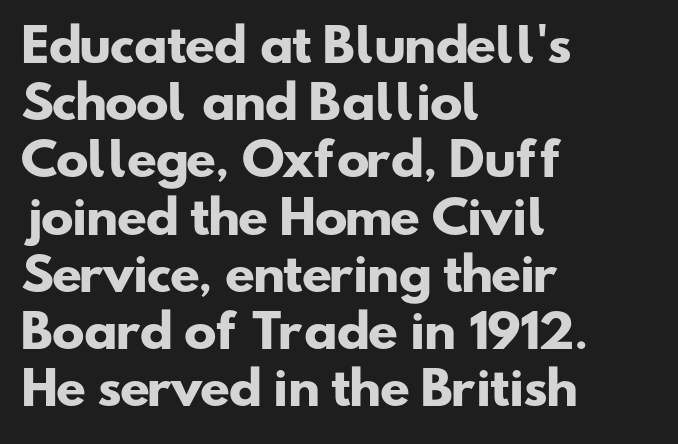
Q: Is the text bold? A: Yes.
Q: Is the typeface a serif or a sans-serif typeface? A: Sans-serif.
Q: Is the text underlined? A: No.
Q: How is the paragraph aligned? A: Left-aligned.
Q: Is the spacing between letters normal or unusually wide? A: Normal.
Q: Is the spacing between lines tight, normal or loose? A: Normal.
Q: Width (condensed, normal, or wide)? A: Wide.
Q: Stroke contrast? A: Low.
Q: x-height? A: Small.
Q: Monospaced? A: No.
